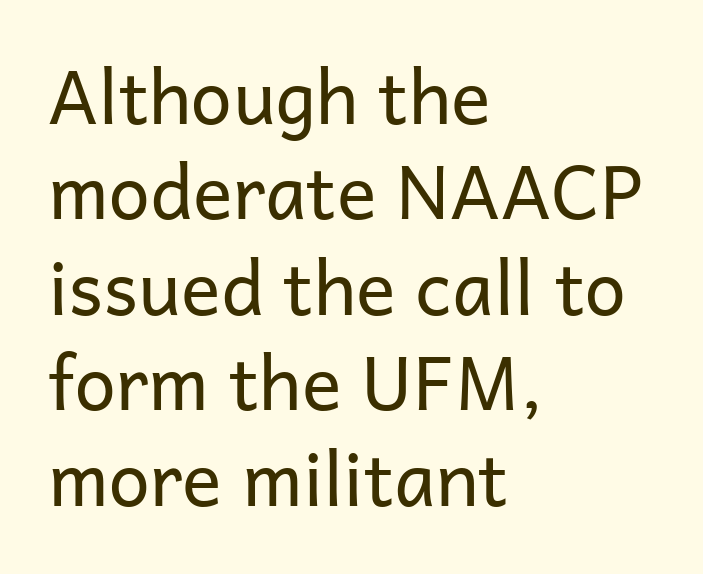
The image shows 74 px regular-weight sans-serif type, upright; set left-aligned, normal line spacing (1.29x), normal letter spacing, not underlined; low stroke contrast and a medium x-height.
